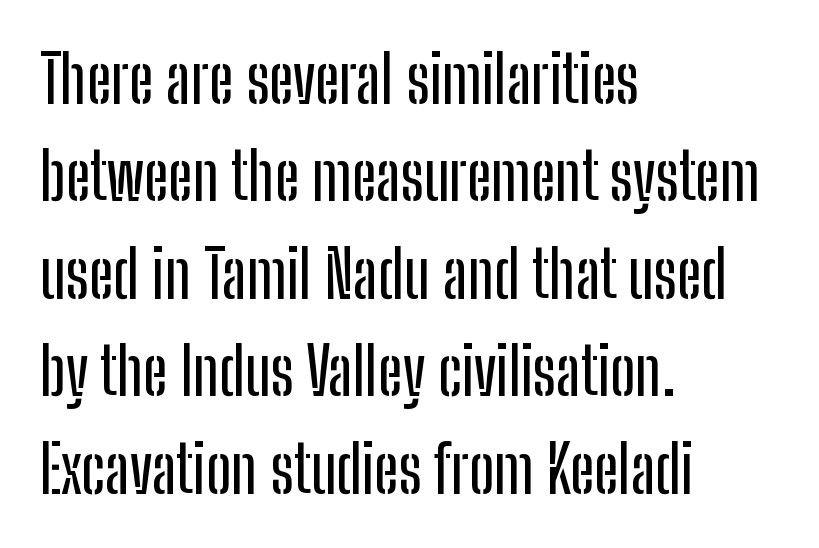
{"serif": "no", "italic": "no", "width": "condensed", "stroke_contrast": "low", "x_height": "medium", "monospaced": "no", "underline": "no", "align": "left", "line_spacing": "normal", "line_spacing_ratio": 1.5, "letter_spacing": "normal", "letter_spacing_em": 0.0, "glyph_px": 65}
